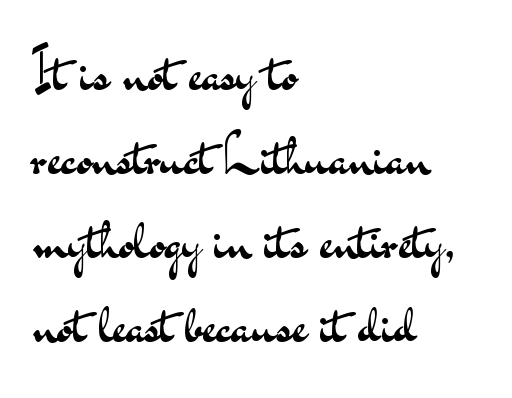
Each row of text sits above clean, open space. A typesetter would call this leading conventional body-copy spacing. Each line starts at the same left margin while the right side varies. The passage shown is not bold in any degree. Here the designer chose a conventional face with non-uniform glyph widths.
